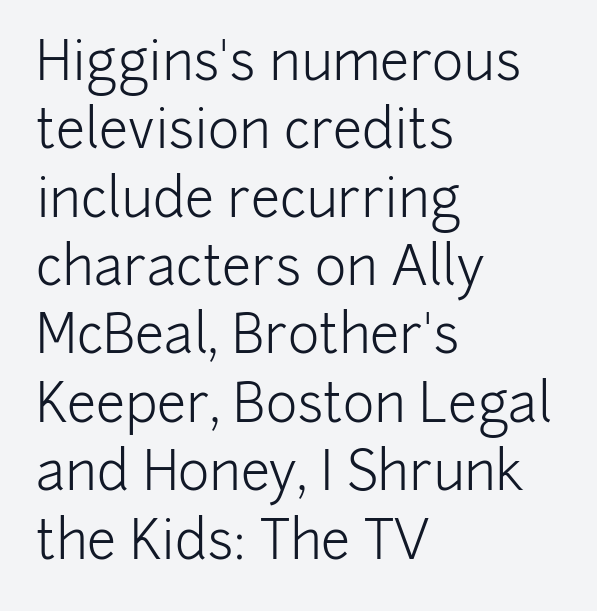
Q: Is the text bold? A: No.
Q: Is the text italic (slanted)? A: No, it is upright.
Q: Is the typeface a serif or a sans-serif typeface? A: Sans-serif.
Q: Is the text underlined? A: No.
Q: How is the paragraph aligned? A: Left-aligned.
Q: Is the spacing between letters normal or unusually wide? A: Normal.
Q: Is the spacing between lines tight, normal or loose? A: Normal.
Q: Width (condensed, normal, or wide)? A: Normal.
Q: Stroke contrast? A: Low.
Q: x-height? A: Medium.
Q: Monospaced? A: No.
